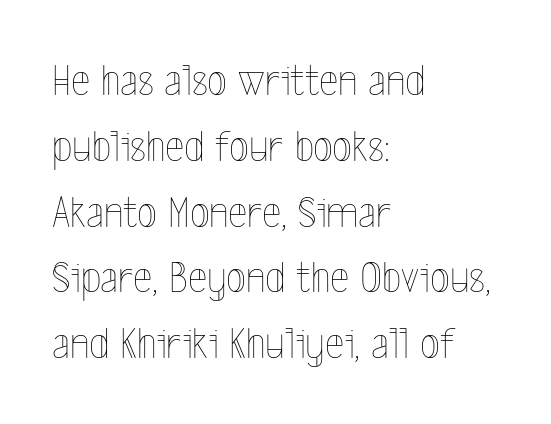
The image shows 46 px thin, condensed type, upright; set left-aligned, normal line spacing (1.43x), normal letter spacing, not underlined; a medium x-height.
